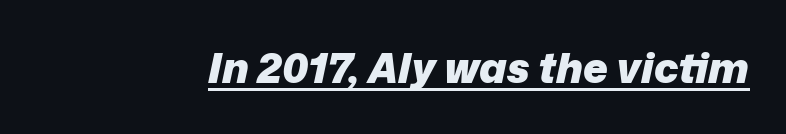
The image shows 42 px heavy type, italic (leaning right); set normal letter spacing, underlined; low stroke contrast and a medium x-height.
